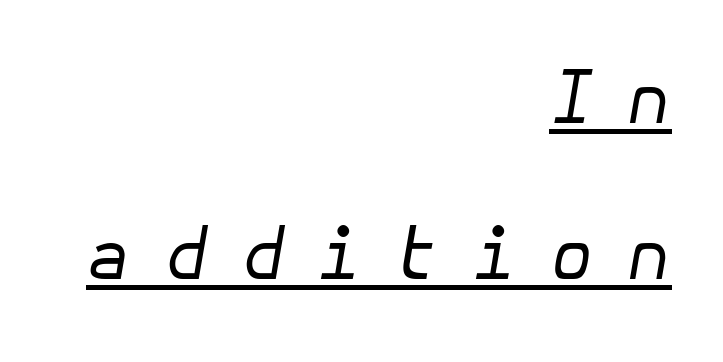
No letter is thick-stroked: the sample isn't bold. Does the copy run flush right? Yes — the right margin is perfectly even. Vertically, the passage feels expansive, rows floating well apart. Is the letter spacing exaggerated? Yes — the characters are pushed far apart. Notice how a bar underscores the lettering throughout.
